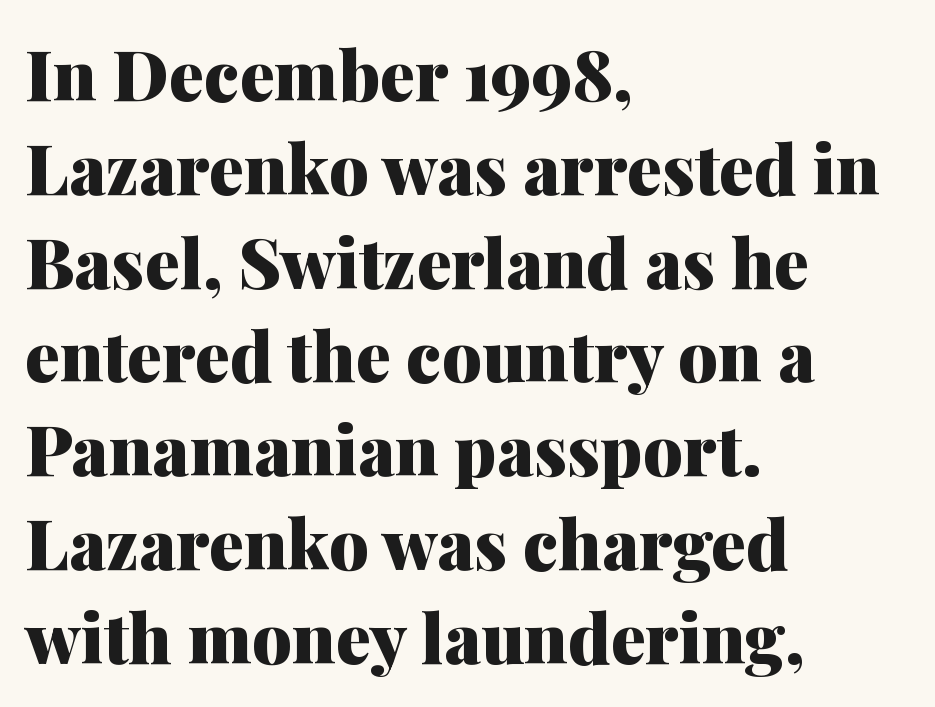
Type without underlining. Here the glyphs are tracked normally, forming tight word shapes. One-word summary of the alignment: left. Small tapered or slab feet sit at the stroke ends, so this counts as serif. Does the weight exceed regular? Yes, all the way to bold. Is there any slant? The stems are plumb.
